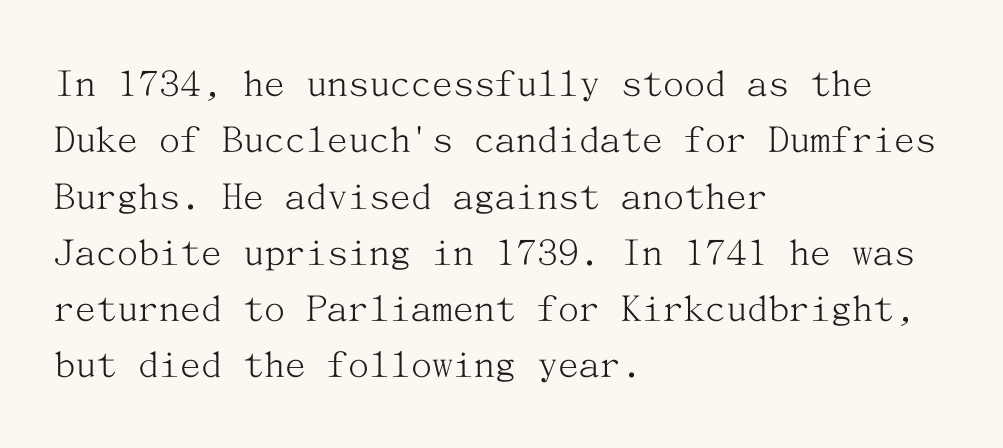
In terms of posture, this sample is upright. I'd call this a serif setting — the letters wear small feet. Decoration check: the copy has no underline. Inter-character spacing is left at the font's built-in metrics.
